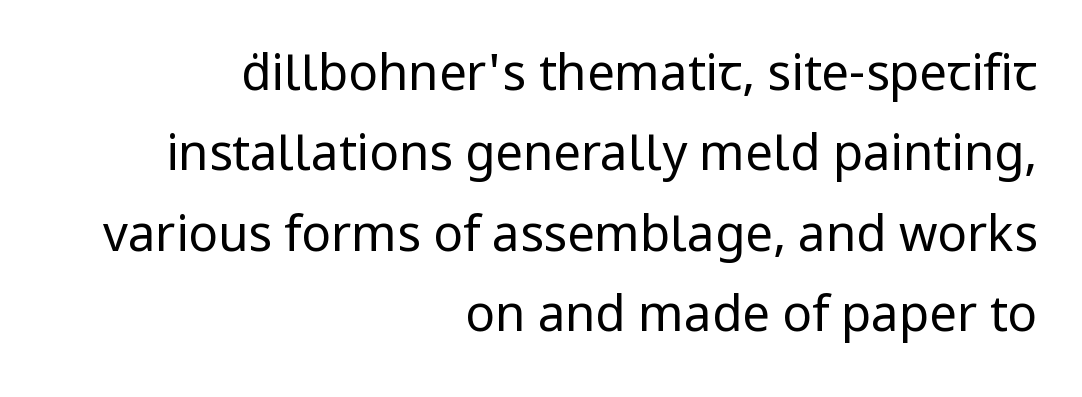
{"serif": "no", "italic": "no", "bold": "no", "weight": "regular", "width": "normal", "stroke_contrast": "low", "x_height": "medium", "monospaced": "no", "underline": "no", "align": "right", "line_spacing": "normal", "line_spacing_ratio": 1.64, "letter_spacing": "normal", "letter_spacing_em": 0.0, "glyph_px": 49}
